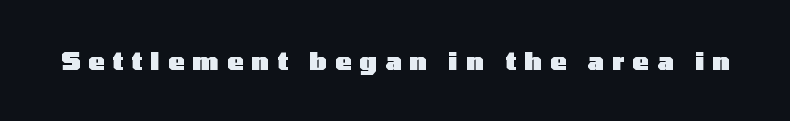
{"italic": "no", "bold": "yes", "underline": "no", "letter_spacing": "wide", "letter_spacing_em": 0.35, "glyph_px": 24}
